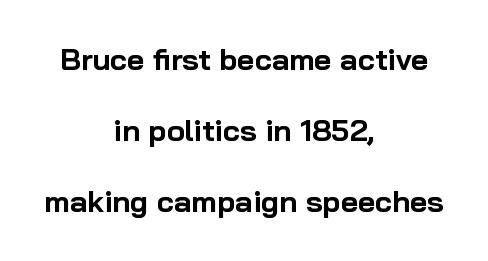
The image shows 30 px bold sans-serif type, upright; set centered, loose line spacing (2.37x), normal letter spacing, not underlined; low stroke contrast and a medium x-height.
